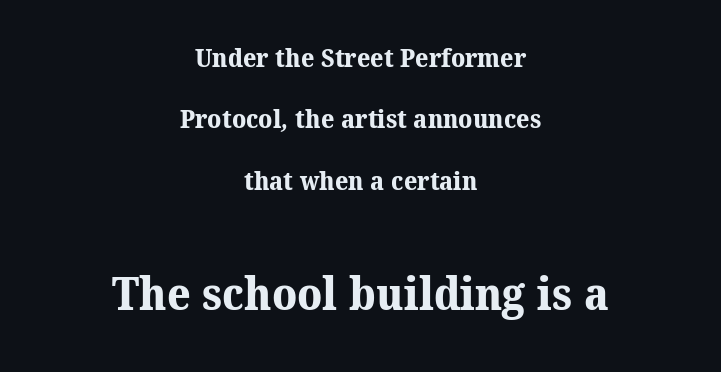
The image shows 46 px bold serif type; set centered, loose line spacing (2.36x), normal letter spacing, not underlined; the second (bottom) block is 1.77x larger; medium stroke contrast and a medium x-height.
